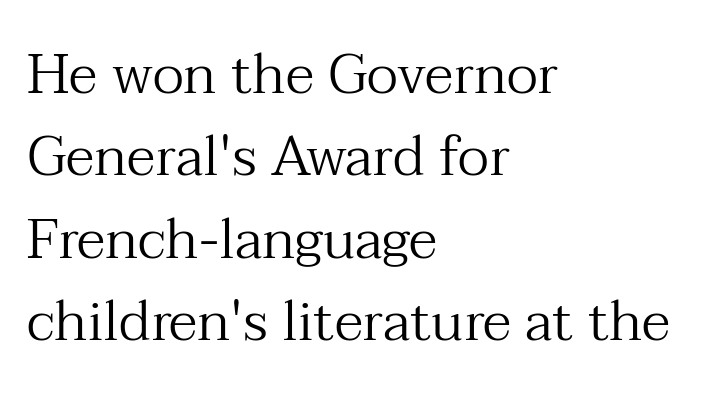
The space between consecutive lines is moderate. Nothing unusual about the tracking: characters are spaced as the font intends. A clean baseline with only descenders dipping below it. Posture: straight, roman, zero tilt. Stroke mass is kept to a normal reading level or below. A typesetter would call this proportional, since set widths differ per character.
